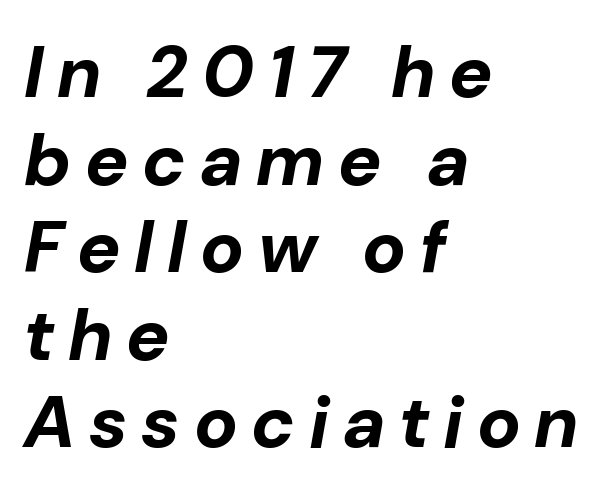
Q: Is the text bold? A: Yes.
Q: Is the text italic (slanted)? A: Yes, it leans right by about 10 degrees.
Q: Is the text underlined? A: No.
Q: How is the paragraph aligned? A: Left-aligned.
Q: Width (condensed, normal, or wide)? A: Normal.
Q: Stroke contrast? A: Low.
Q: x-height? A: Medium.
Q: Monospaced? A: No.
